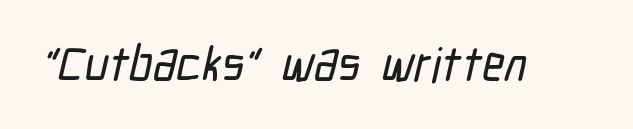
{"serif": "no", "width": "condensed", "stroke_contrast": "low", "x_height": "medium", "monospaced": "no", "underline": "no", "letter_spacing": "normal", "letter_spacing_em": 0.0, "glyph_px": 48}
